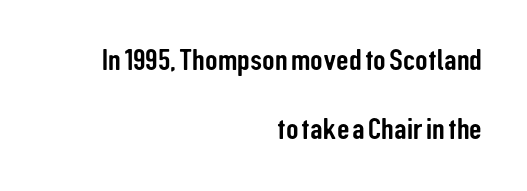
{"serif": "no", "italic": "no", "width": "condensed", "stroke_contrast": "low", "x_height": "medium", "monospaced": "no", "underline": "no", "align": "right", "line_spacing": "loose", "line_spacing_ratio": 2.21, "letter_spacing": "normal", "letter_spacing_em": 0.0, "glyph_px": 31}
